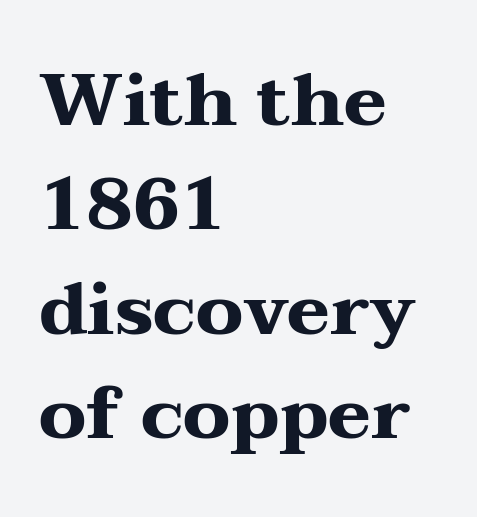
The image shows 73 px heavy, wide serif type, upright; set left-aligned, normal line spacing (1.43x), normal letter spacing, not underlined; medium stroke contrast and a medium x-height.
